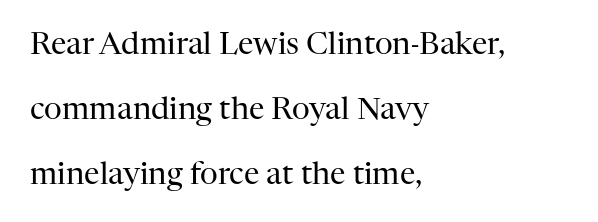
Q: Is the text bold? A: No.
Q: Is the text italic (slanted)? A: No, it is upright.
Q: Is the typeface a serif or a sans-serif typeface? A: Serif.
Q: Is the text underlined? A: No.
Q: How is the paragraph aligned? A: Left-aligned.
Q: Is the spacing between letters normal or unusually wide? A: Normal.
Q: Is the spacing between lines tight, normal or loose? A: Loose.
Q: Width (condensed, normal, or wide)? A: Normal.
Q: Stroke contrast? A: High.
Q: x-height? A: Medium.
Q: Monospaced? A: No.
